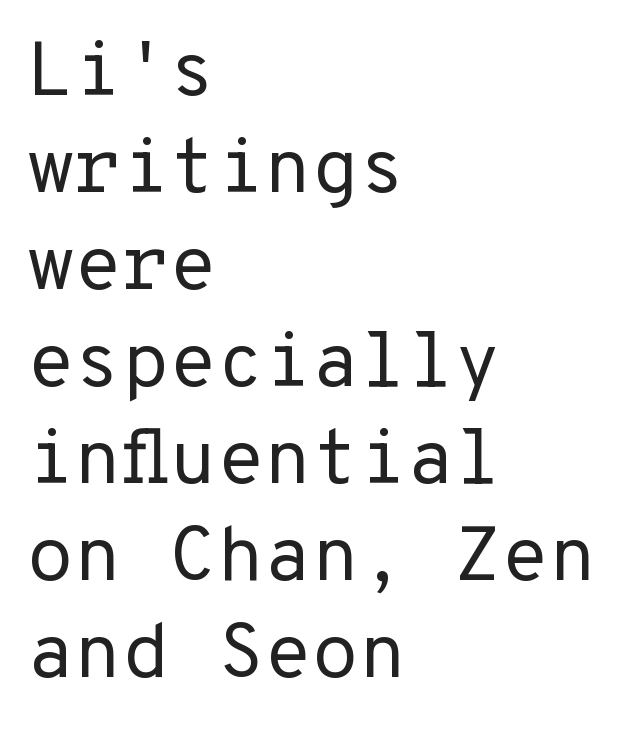
The ragged edge is on the right, which tells us the setting is flush left. Serifs: no, the terminals of the letterforms are clean. The specimen reads as upright at a glance. Unbolded letterforms with no extra heft. Notice how descenders clear the ascenders below comfortably — that's standard leading.
